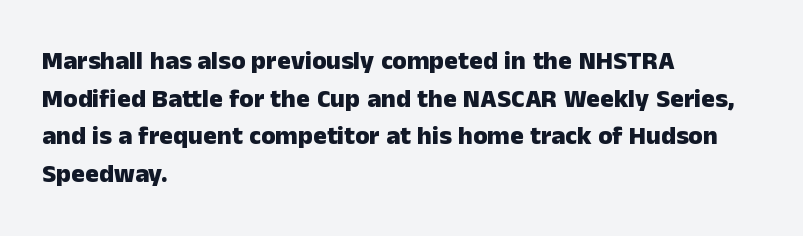
Q: Is the text bold? A: Yes.
Q: Is the text italic (slanted)? A: No, it is upright.
Q: Is the text underlined? A: No.
Q: How is the paragraph aligned? A: Left-aligned.
Q: Is the spacing between letters normal or unusually wide? A: Normal.
Q: Is the spacing between lines tight, normal or loose? A: Normal.
